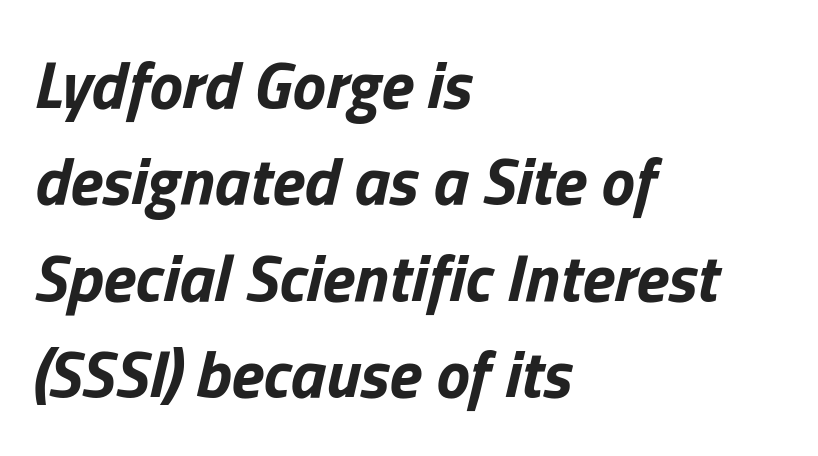
{"italic": "yes", "lean": "right", "slant_degrees": 13, "bold": "yes", "weight": "bold", "width": "normal", "stroke_contrast": "low", "x_height": "medium", "monospaced": "no", "underline": "no", "align": "left", "line_spacing": "normal", "line_spacing_ratio": 1.44, "letter_spacing": "normal", "letter_spacing_em": 0.0, "glyph_px": 67}
